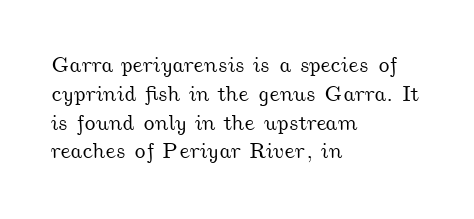
{"underline": "no", "align": "left", "line_spacing": "normal", "line_spacing_ratio": 1.31, "letter_spacing": "normal", "letter_spacing_em": 0.0, "glyph_px": 22}
